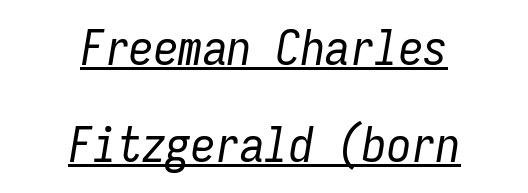
Weight: regular or lighter. The passage is arranged like a title page — every line centered. The whole block is typeset with a tilt. This block would shrink considerably if given ordinary leading; it's expanded now. Note the uniform advance width — an 'i' takes as much space as an 'm'.
